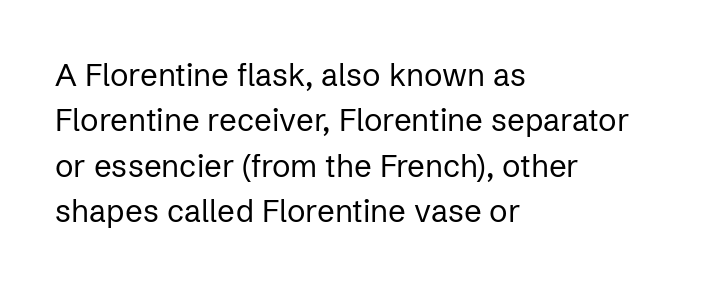
Q: Is the text bold? A: No.
Q: Is the text italic (slanted)? A: No, it is upright.
Q: Is the typeface a serif or a sans-serif typeface? A: Sans-serif.
Q: Is the text underlined? A: No.
Q: How is the paragraph aligned? A: Left-aligned.
Q: Is the spacing between letters normal or unusually wide? A: Normal.
Q: Is the spacing between lines tight, normal or loose? A: Normal.
Q: Width (condensed, normal, or wide)? A: Normal.
Q: Stroke contrast? A: Low.
Q: x-height? A: Medium.
Q: Monospaced? A: No.
